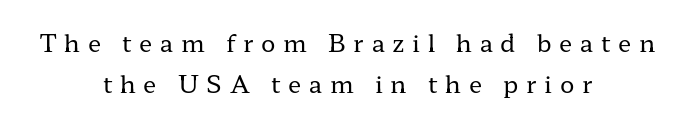
{"italic": "no", "bold": "no", "underline": "no", "align": "center", "line_spacing_ratio": 1.72, "letter_spacing": "wide", "letter_spacing_em": 0.32, "glyph_px": 24}
